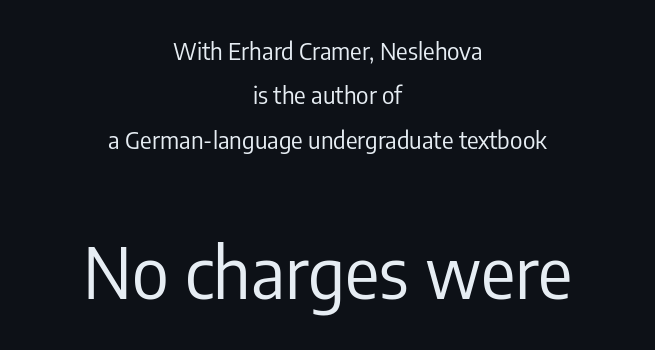
Horizontal alignment here is central, giving a formal, balanced look. Every stem runs plumb, perpendicular to the baseline. Here the glyphs are tracked normally, forming tight word shapes. The characters display no serif detailing; their extremities are plain.
